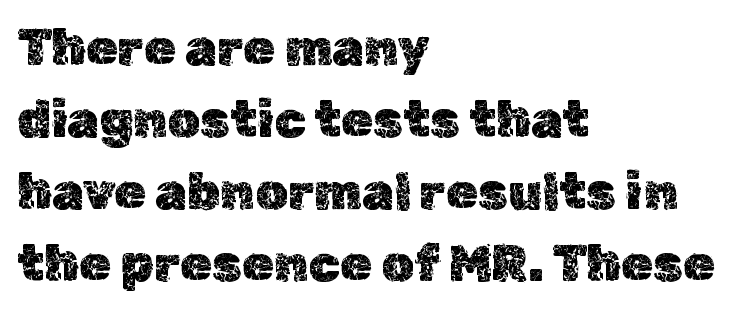
{"italic": "no", "width": "normal", "x_height": "medium", "monospaced": "no", "underline": "no", "align": "left", "line_spacing": "normal", "line_spacing_ratio": 1.41, "letter_spacing": "normal", "letter_spacing_em": 0.0, "glyph_px": 51}
